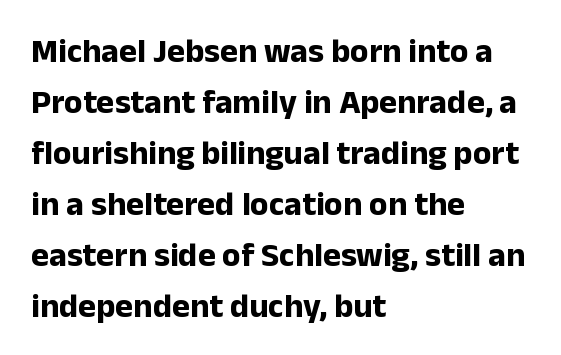
The rendering uses natural spacing where letterforms have individual widths. Nobody touched the tracking dial on this one. The rendering uses a moderate line-height, typical for paragraphs. Heavy-handed strokes throughout: this text is bold.
